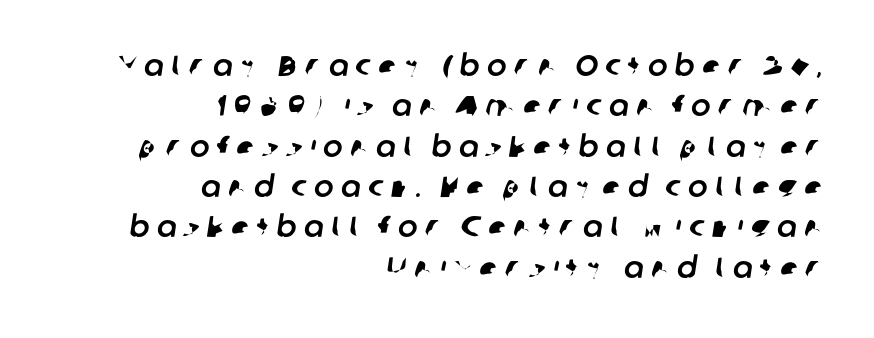
Q: Is the typeface a serif or a sans-serif typeface? A: Sans-serif.
Q: Is the text underlined? A: No.
Q: How is the paragraph aligned? A: Right-aligned.
Q: Is the spacing between letters normal or unusually wide? A: Unusually wide.
Q: Is the spacing between lines tight, normal or loose? A: Normal.
Q: Width (condensed, normal, or wide)? A: Normal.
Q: Stroke contrast? A: Low.
Q: x-height? A: Medium.
Q: Monospaced? A: No.
